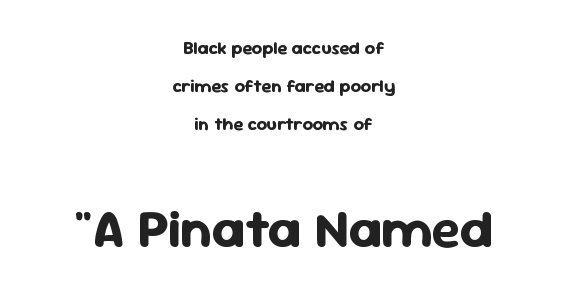
{"serif": "no", "italic": "no", "bold": "yes", "weight": "bold", "width": "normal", "stroke_contrast": "low", "x_height": "medium", "monospaced": "no", "underline": "no", "align": "center", "line_spacing": "loose", "line_spacing_ratio": 2.1, "letter_spacing": "normal", "letter_spacing_em": 0.0, "larger_block": "second", "size_ratio": 3.0, "glyph_px": 54}
